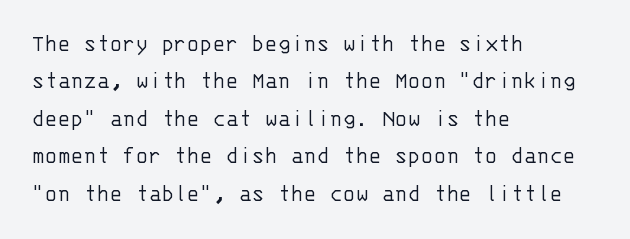
Q: Is the text bold? A: No.
Q: Is the text italic (slanted)? A: No, it is upright.
Q: Is the text underlined? A: No.
Q: How is the paragraph aligned? A: Left-aligned.
Q: Is the spacing between letters normal or unusually wide? A: Normal.
Q: Is the spacing between lines tight, normal or loose? A: Normal.
